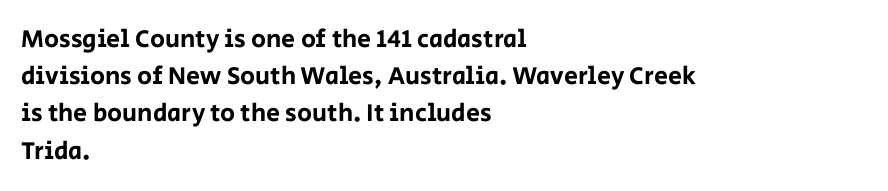
The image shows 25 px text type, upright; set left-aligned, normal line spacing (1.49x), normal letter spacing, not underlined.
